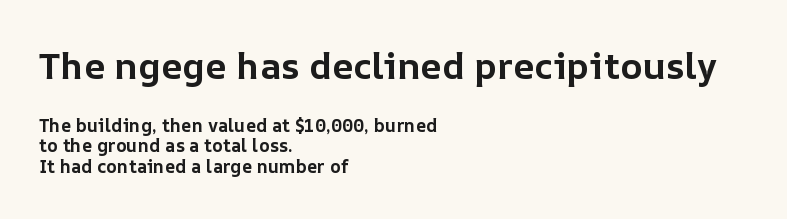
Q: Is the text bold? A: Yes.
Q: Is the text italic (slanted)? A: No, it is upright.
Q: Is the text underlined? A: No.
Q: How is the paragraph aligned? A: Left-aligned.
Q: Is the spacing between letters normal or unusually wide? A: Normal.
Q: Which block of text is set in a larger size, the first (top) or the second (bottom)? A: The first (top) one.
Q: Width (condensed, normal, or wide)? A: Normal.
Q: Stroke contrast? A: Low.
Q: x-height? A: Medium.
Q: Monospaced? A: No.
